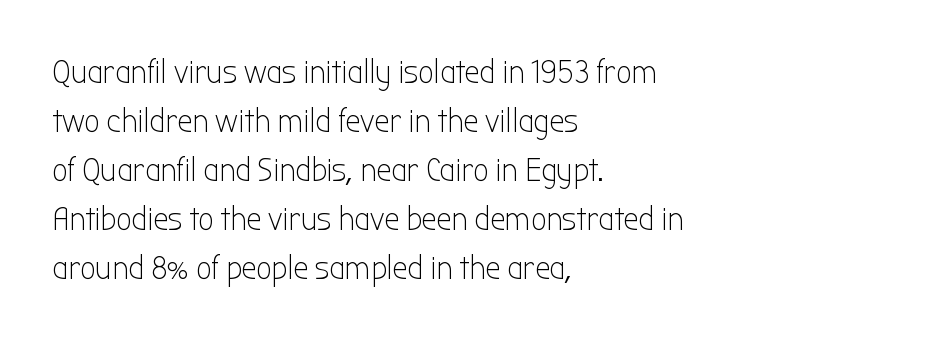
You could not count columns in this text — the font is proportionally spaced. Line starts are locked; line ends wander. Descenders hang freely into open space. Short note: letters normally spaced. No feet cap the strokes, marking this as sans-serif type. Weight: regular or lighter.
